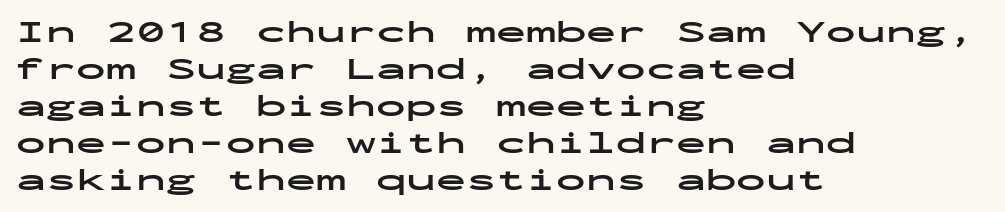
{"serif": "no", "italic": "no", "bold": "yes", "weight": "bold", "width": "wide", "stroke_contrast": "low", "x_height": "medium", "monospaced": "yes", "underline": "no", "align": "left", "line_spacing_ratio": 1.23, "letter_spacing": "normal", "letter_spacing_em": 0.0, "glyph_px": 30}
